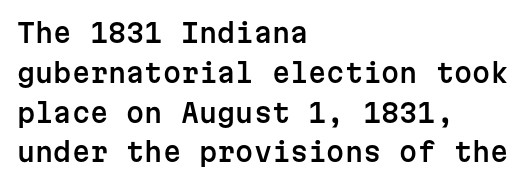
Q: Is the text italic (slanted)? A: No, it is upright.
Q: Is the text underlined? A: No.
Q: How is the paragraph aligned? A: Left-aligned.
Q: Is the spacing between letters normal or unusually wide? A: Normal.
Q: Is the spacing between lines tight, normal or loose? A: Normal.
